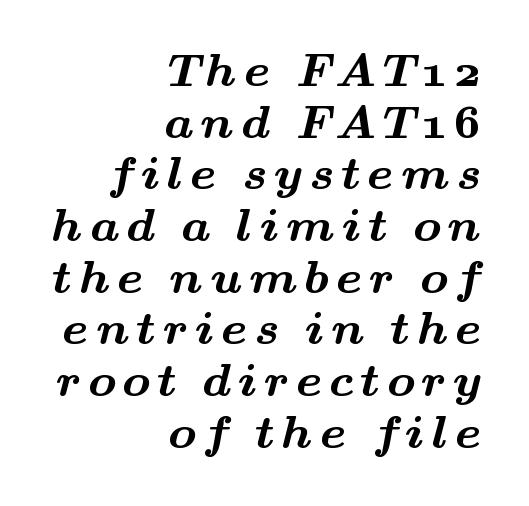
The image shows 47 px bold, wide serif type; set right-aligned, tight line spacing (1.1x), not underlined; medium stroke contrast and a small x-height.
